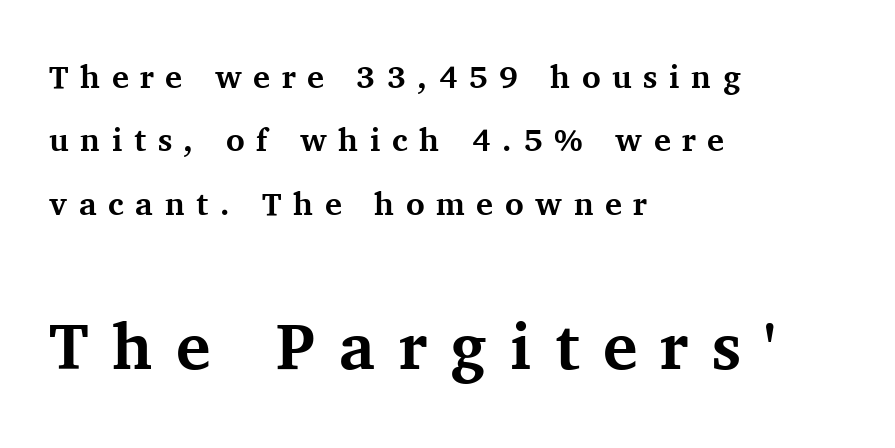
{"serif": "yes", "italic": "no", "bold": "yes", "weight": "bold", "width": "normal", "stroke_contrast": "medium", "x_height": "medium", "monospaced": "no", "underline": "no", "align": "left", "line_spacing": "loose", "line_spacing_ratio": 1.98, "letter_spacing": "wide", "letter_spacing_em": 0.36, "larger_block": "second", "size_ratio": 2.03, "glyph_px": 65}
